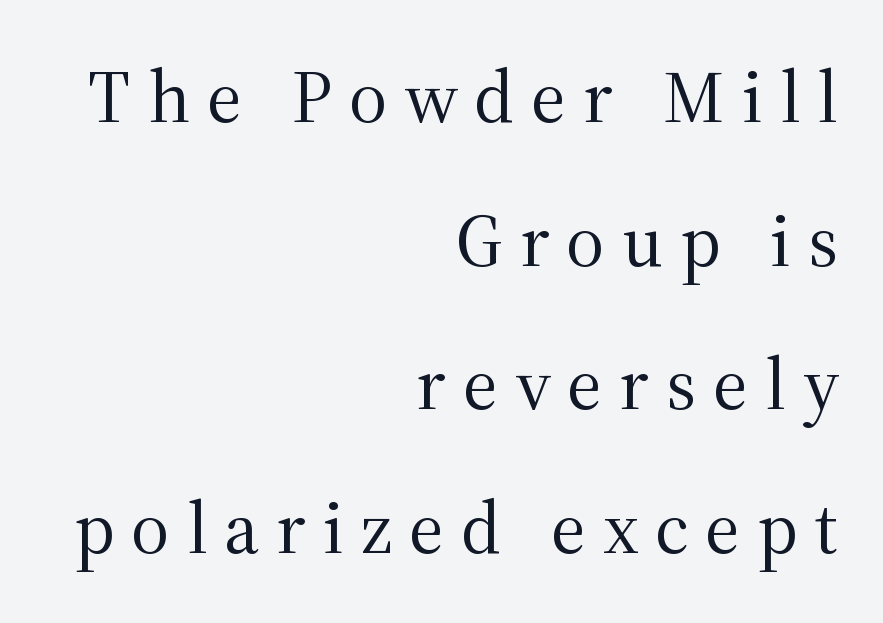
Q: Is the text bold? A: No.
Q: Is the text italic (slanted)? A: No, it is upright.
Q: Is the typeface a serif or a sans-serif typeface? A: Serif.
Q: Is the text underlined? A: No.
Q: How is the paragraph aligned? A: Right-aligned.
Q: Is the spacing between letters normal or unusually wide? A: Unusually wide.
Q: Is the spacing between lines tight, normal or loose? A: Loose.
Q: Width (condensed, normal, or wide)? A: Normal.
Q: Stroke contrast? A: Medium.
Q: x-height? A: Medium.
Q: Monospaced? A: No.
